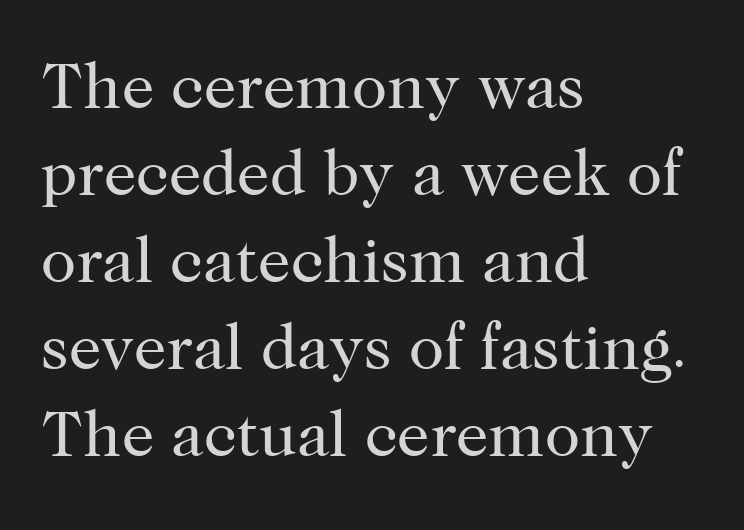
Summary of weight: not heavy and not bold. Stroke terminals: seriffed. Do the characters align in a grid? No, the font is proportional. Bare-footed words on every line.
